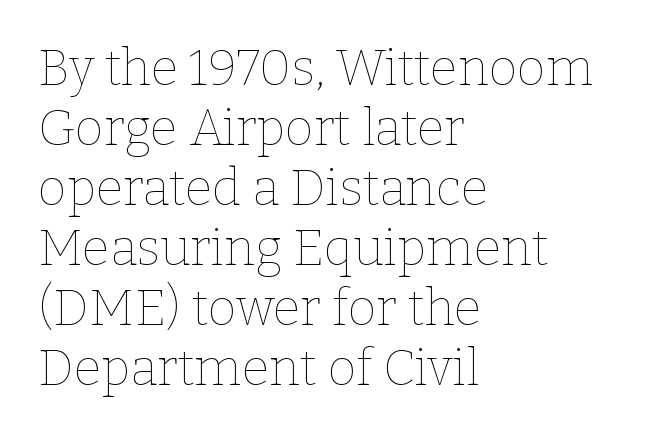
{"italic": "no", "bold": "no", "weight": "thin", "width": "normal", "stroke_contrast": "low", "x_height": "medium", "monospaced": "no", "underline": "no", "align": "left", "line_spacing_ratio": 1.2, "letter_spacing": "normal", "letter_spacing_em": 0.0, "glyph_px": 50}
